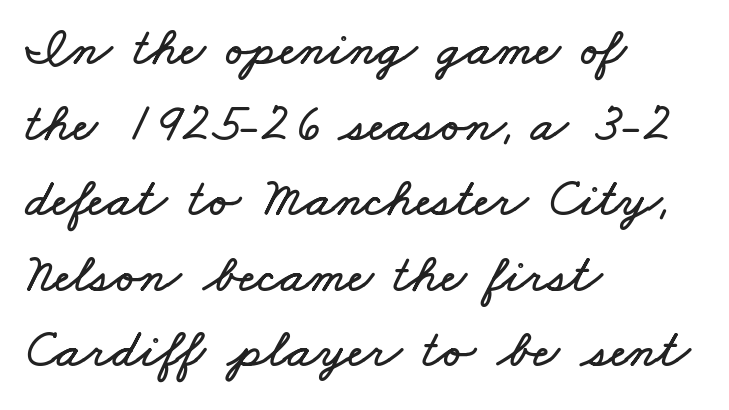
The gaps between neighbouring characters are ordinary and unremarkable. The face used here is proportionally spaced, like ordinary book or web type. Baseline-to-baseline distance is the conventional proportion of letter height. Nobody drew a line under any word here. Compared with a centered layout, this one pins lines to the left instead.
